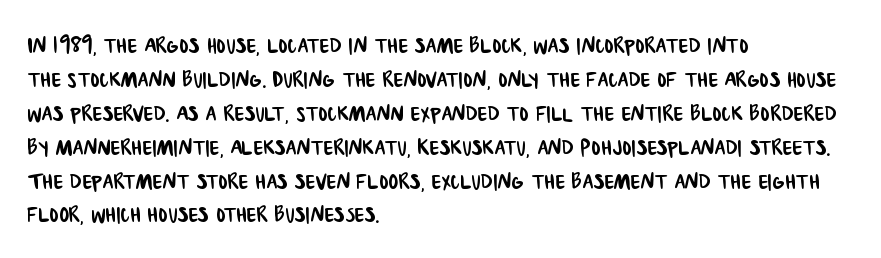
Q: Is the typeface a serif or a sans-serif typeface? A: Sans-serif.
Q: Is the text underlined? A: No.
Q: How is the paragraph aligned? A: Left-aligned.
Q: Is the spacing between letters normal or unusually wide? A: Normal.
Q: Width (condensed, normal, or wide)? A: Condensed.
Q: Stroke contrast? A: Low.
Q: x-height? A: Large.
Q: Monospaced? A: No.
